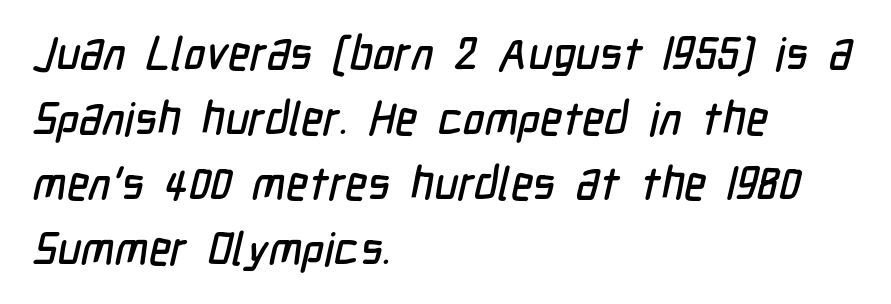
The image shows 46 px condensed sans-serif type; set left-aligned, normal line spacing (1.41x), normal letter spacing, not underlined; low stroke contrast and a medium x-height.
